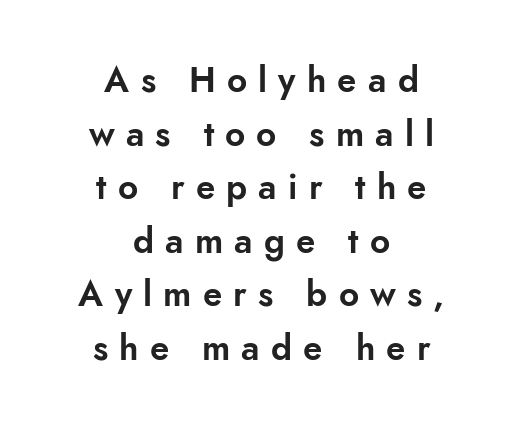
Q: Is the text italic (slanted)? A: No, it is upright.
Q: Is the typeface a serif or a sans-serif typeface? A: Sans-serif.
Q: Is the text underlined? A: No.
Q: How is the paragraph aligned? A: Centered.
Q: Is the spacing between letters normal or unusually wide? A: Unusually wide.
Q: Is the spacing between lines tight, normal or loose? A: Normal.
Q: Width (condensed, normal, or wide)? A: Normal.
Q: Stroke contrast? A: Low.
Q: x-height? A: Small.
Q: Monospaced? A: No.
